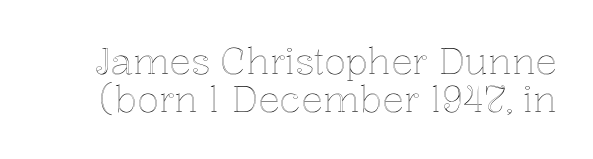
The image shows 36 px text type, upright; set tight line spacing (1.05x), normal letter spacing, not underlined; a medium x-height.
